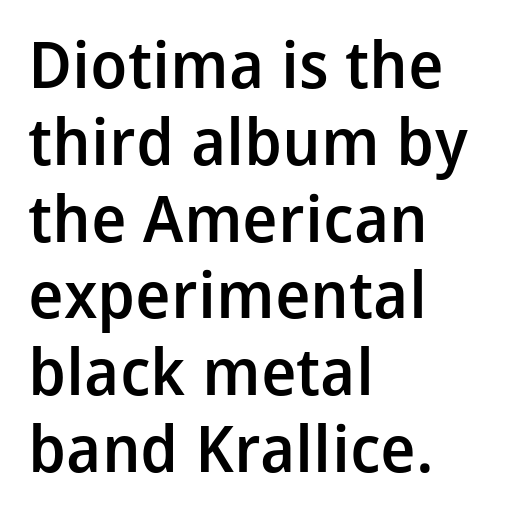
The image shows 64 px semibold sans-serif type, upright; set left-aligned, line spacing 1.2x, normal letter spacing, not underlined; low stroke contrast and a medium x-height.
